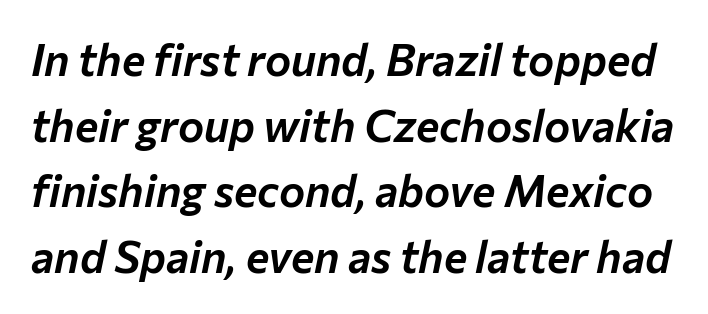
Q: Is the text italic (slanted)? A: Yes, it leans right by about 12 degrees.
Q: Is the text underlined? A: No.
Q: Is the spacing between letters normal or unusually wide? A: Normal.
Q: Is the spacing between lines tight, normal or loose? A: Normal.
Q: Width (condensed, normal, or wide)? A: Normal.
Q: Stroke contrast? A: Low.
Q: x-height? A: Medium.
Q: Monospaced? A: No.
